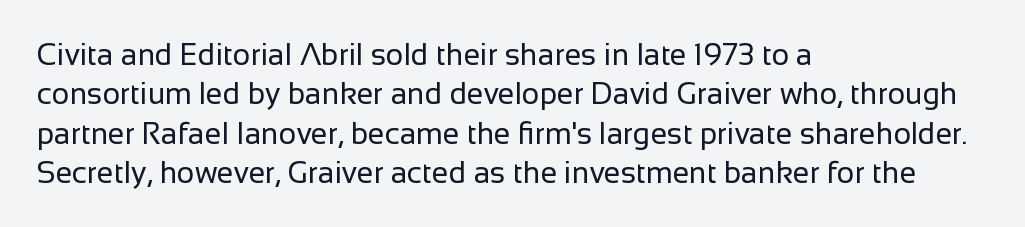
Q: Is the text bold? A: No.
Q: Is the text italic (slanted)? A: No, it is upright.
Q: Is the typeface a serif or a sans-serif typeface? A: Sans-serif.
Q: Is the text underlined? A: No.
Q: How is the paragraph aligned? A: Left-aligned.
Q: Is the spacing between letters normal or unusually wide? A: Normal.
Q: Is the spacing between lines tight, normal or loose? A: Normal.
Q: Width (condensed, normal, or wide)? A: Normal.
Q: Stroke contrast? A: Low.
Q: x-height? A: Medium.
Q: Monospaced? A: No.
